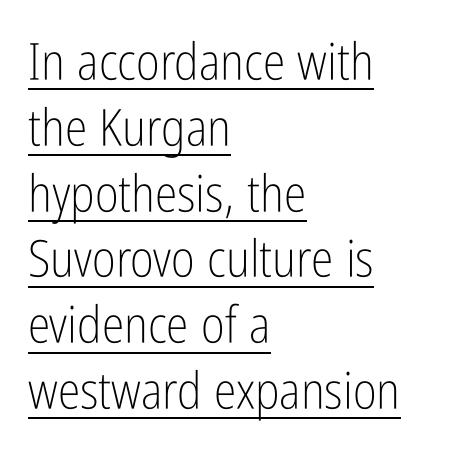
{"serif": "no", "italic": "no", "bold": "no", "weight": "light", "width": "condensed", "stroke_contrast": "low", "x_height": "medium", "monospaced": "no", "underline": "yes", "align": "left", "line_spacing": "normal", "line_spacing_ratio": 1.29, "letter_spacing": "normal", "letter_spacing_em": 0.0, "glyph_px": 51}
